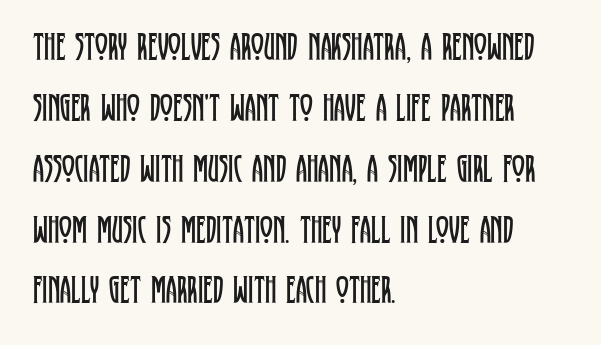
{"serif": "yes", "italic": "no", "bold": "no", "weight": "regular", "width": "condensed", "stroke_contrast": "low", "x_height": "large", "monospaced": "no", "underline": "no", "align": "left", "line_spacing": "normal", "line_spacing_ratio": 1.56, "letter_spacing": "normal", "letter_spacing_em": 0.0, "glyph_px": 39}
